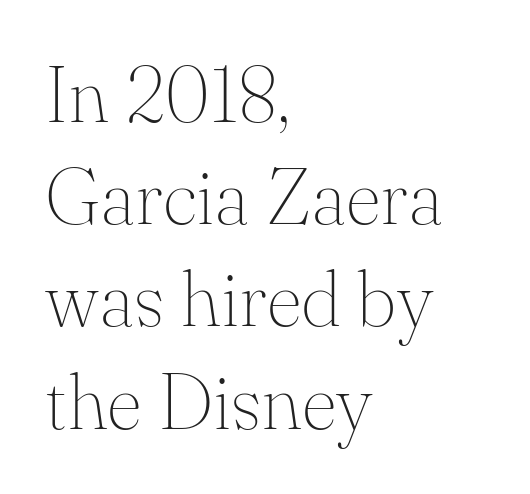
No italicization has been applied; the sample stays upright. The cut favours lightness, reaching ordinary text weight at its darkest. Each letter keeps its own natural width here, so spacing adapts to shape. Compared with typical paragraphs, the rows here are spaced about the same.
